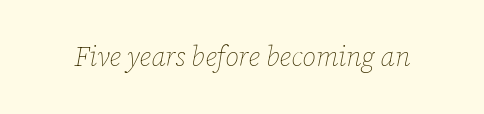
{"italic": "yes", "lean": "right", "slant_degrees": 12, "bold": "no", "underline": "no", "letter_spacing": "normal", "letter_spacing_em": 0.0, "glyph_px": 27}
